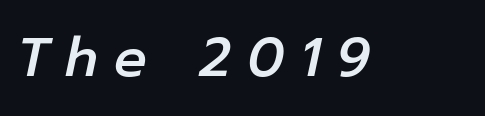
The image shows 54 px text type, italic (leaning right); set unusually wide letter spacing (+0.3 em), not underlined; low stroke contrast and a medium x-height.
